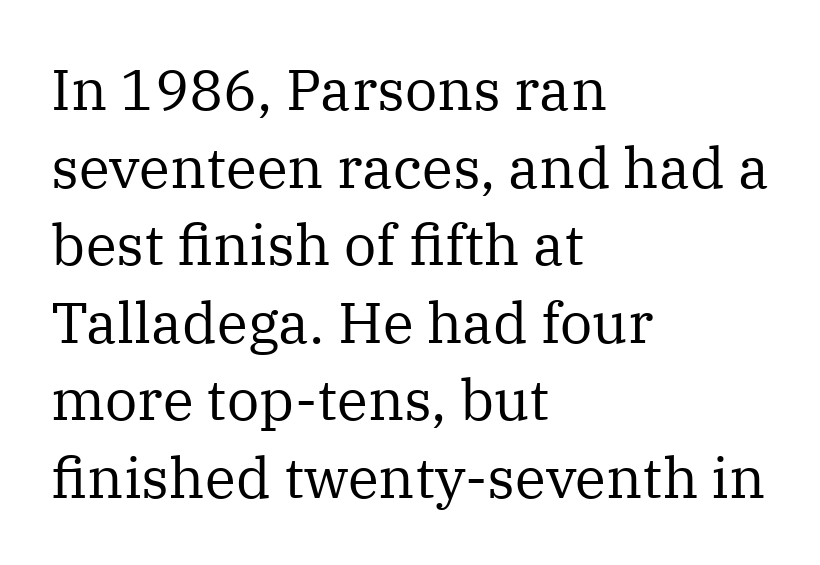
The image shows 57 px regular-weight serif type, upright; set left-aligned, normal line spacing (1.36x), normal letter spacing, not underlined; medium stroke contrast and a medium x-height.
